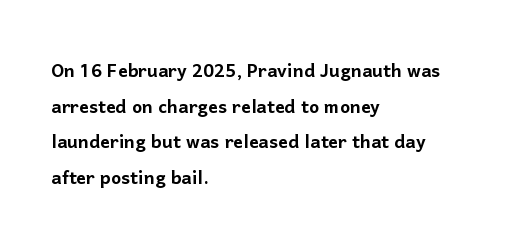
The image shows 24 px text type, upright; set left-aligned, normal line spacing (1.48x), normal letter spacing, not underlined.
